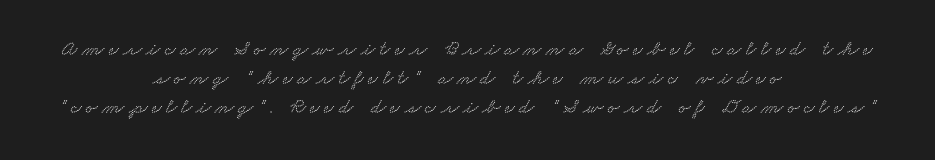
Unmarked baselines from the first word to the last. Compared with typical paragraphs, the rows here are spaced about the same. Centered paragraph, ragged on both sides. The type is letterspaced generously, with wide tracking.
